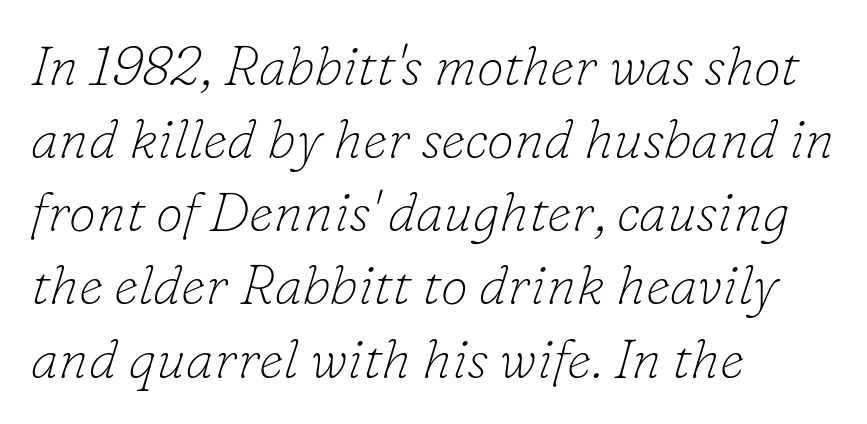
Q: Is the text bold? A: No.
Q: Is the text italic (slanted)? A: Yes, it leans right by about 16 degrees.
Q: Is the typeface a serif or a sans-serif typeface? A: Serif.
Q: Is the text underlined? A: No.
Q: How is the paragraph aligned? A: Left-aligned.
Q: Is the spacing between letters normal or unusually wide? A: Normal.
Q: Is the spacing between lines tight, normal or loose? A: Normal.
Q: Width (condensed, normal, or wide)? A: Normal.
Q: Stroke contrast? A: Low.
Q: x-height? A: Small.
Q: Monospaced? A: No.
